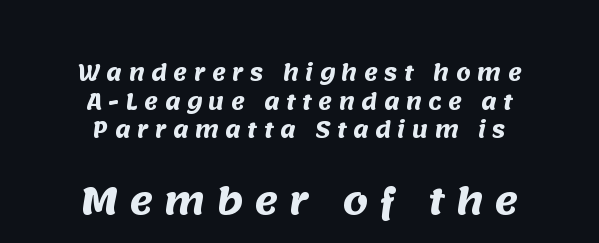
Between one letter and the next there's a generous, obvious gap. Whoever set this chose a conventional vertical rhythm. Heavy-handed strokes throughout: this text is bold. The text was rendered using a sans face with plain stroke endings.
